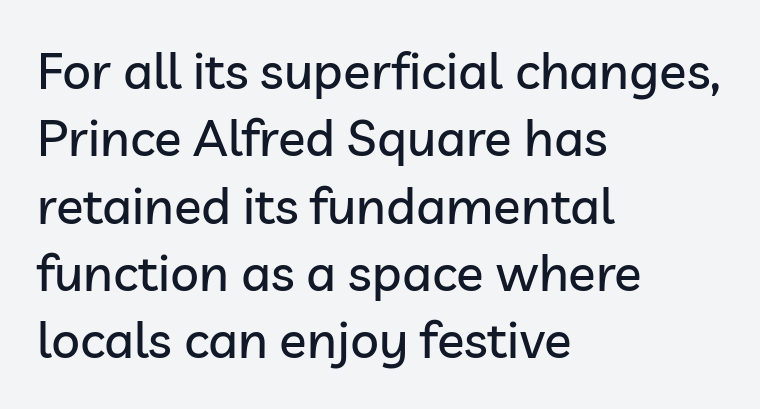
The image shows 51 px sans-serif type, upright; set left-aligned, normal line spacing (1.32x), normal letter spacing, not underlined; low stroke contrast and a medium x-height.
